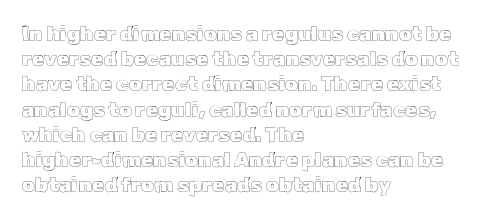
These lines keep a tight, regular rhythm from letter to letter. Successive baselines arrive at the customary interval. Unmarked baselines from the first word to the last. Casual observation: everything's shoved over to the left. This sample uses an upright cut, with every glyph sitting square on the baseline.
